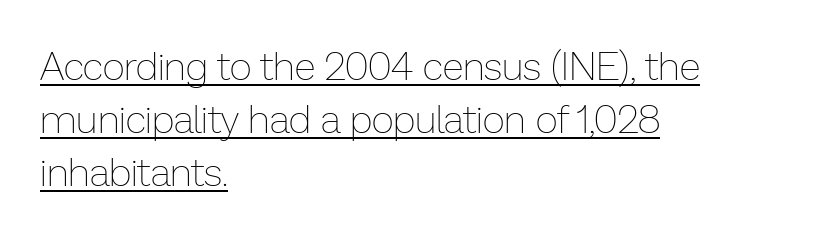
{"italic": "no", "bold": "no", "weight": "thin", "width": "normal", "stroke_contrast": "low", "x_height": "medium", "monospaced": "no", "underline": "yes", "align": "left", "line_spacing": "normal", "line_spacing_ratio": 1.36, "letter_spacing": "normal", "letter_spacing_em": 0.0, "glyph_px": 39}
